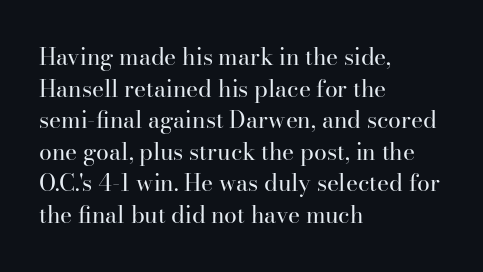
The image shows 23 px text type, upright; set left-aligned, normal line spacing (1.37x), normal letter spacing, not underlined.
